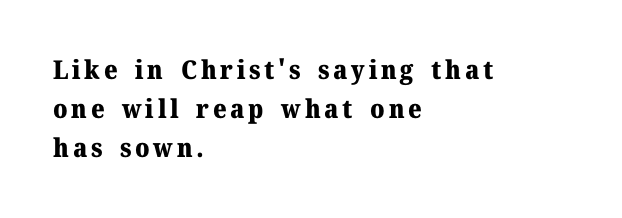
Q: Is the text bold? A: Yes.
Q: Is the text italic (slanted)? A: No, it is upright.
Q: Is the text underlined? A: No.
Q: How is the paragraph aligned? A: Left-aligned.
Q: Is the spacing between lines tight, normal or loose? A: Normal.
